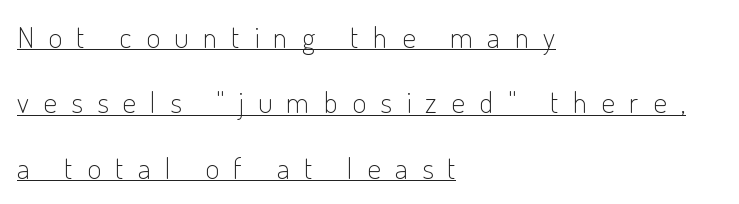
Q: Is the text bold? A: No.
Q: Is the text italic (slanted)? A: No, it is upright.
Q: Is the typeface a serif or a sans-serif typeface? A: Sans-serif.
Q: Is the text underlined? A: Yes.
Q: How is the paragraph aligned? A: Left-aligned.
Q: Is the spacing between letters normal or unusually wide? A: Unusually wide.
Q: Is the spacing between lines tight, normal or loose? A: Loose.
Q: Width (condensed, normal, or wide)? A: Condensed.
Q: Stroke contrast? A: Low.
Q: x-height? A: Small.
Q: Monospaced? A: No.
